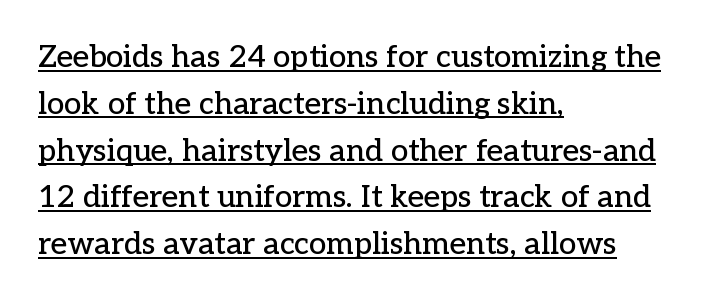
Like a heading marked for emphasis, these lines bear an underscore. The glyphs in this specimen are seriffed. Character widths vary here, with narrow letters taking less room than wide ones. Caption: standard tracking, unaltered.
